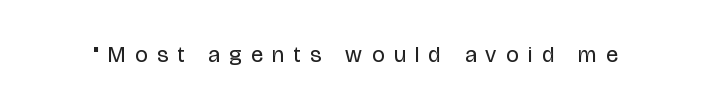
The image shows 22 px text type, upright; set unusually wide letter spacing (+0.44 em), not underlined.
